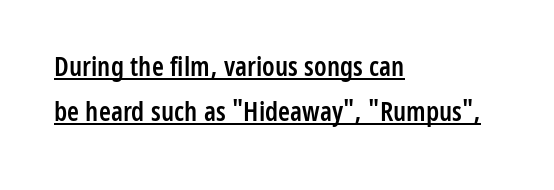
{"italic": "no", "bold": "semi", "underline": "yes", "align": "left", "line_spacing": "normal", "line_spacing_ratio": 1.65, "letter_spacing": "normal", "letter_spacing_em": 0.0, "glyph_px": 27}
